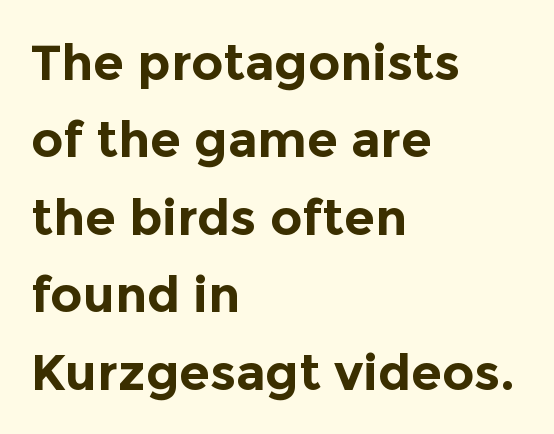
The image shows 50 px bold sans-serif type, upright; set left-aligned, normal line spacing (1.55x), normal letter spacing, not underlined; a medium x-height.
